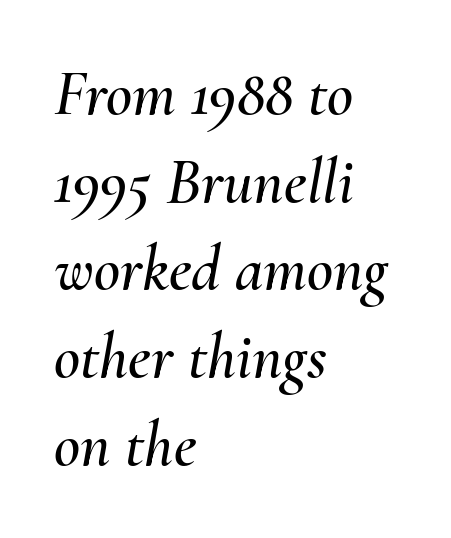
The image shows 64 px text type, italic (leaning right); set left-aligned, normal line spacing (1.37x), normal letter spacing, not underlined; medium stroke contrast and a small x-height.
